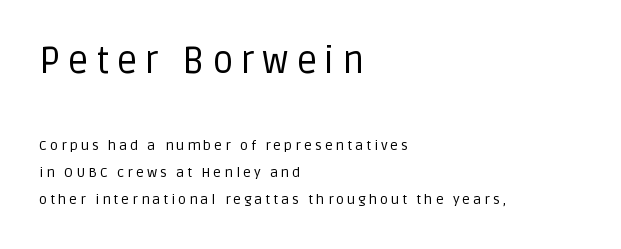
Q: Is the text bold? A: No.
Q: Is the text italic (slanted)? A: No, it is upright.
Q: Is the typeface a serif or a sans-serif typeface? A: Sans-serif.
Q: Is the text underlined? A: No.
Q: How is the paragraph aligned? A: Left-aligned.
Q: Is the spacing between letters normal or unusually wide? A: Unusually wide.
Q: Is the spacing between lines tight, normal or loose? A: Loose.
Q: Which block of text is set in a larger size, the first (top) or the second (bottom)? A: The first (top) one.
Q: Width (condensed, normal, or wide)? A: Normal.
Q: Stroke contrast? A: Low.
Q: x-height? A: Large.
Q: Monospaced? A: No.
